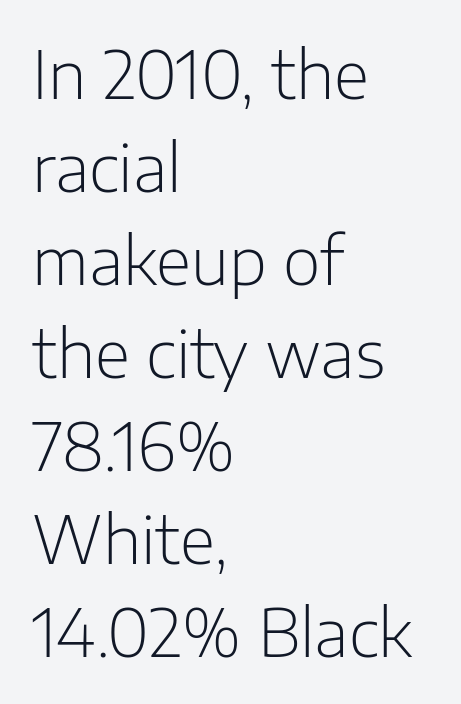
The image shows 65 px light sans-serif type, upright; set left-aligned, normal line spacing (1.43x), normal letter spacing, not underlined; low stroke contrast and a medium x-height.
